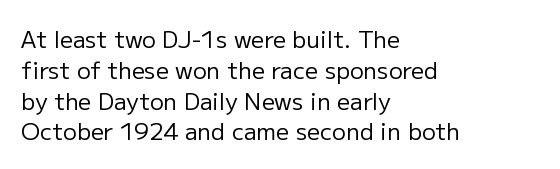
Q: Is the text bold? A: No.
Q: Is the text italic (slanted)? A: No, it is upright.
Q: Is the text underlined? A: No.
Q: How is the paragraph aligned? A: Left-aligned.
Q: Is the spacing between letters normal or unusually wide? A: Normal.
Q: Is the spacing between lines tight, normal or loose? A: Normal.
